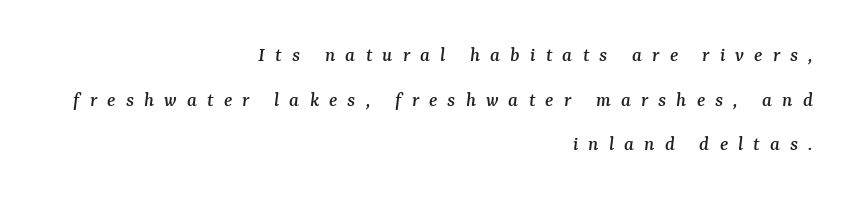
The image shows 21 px text type, italic (leaning right); set right-aligned, loose line spacing (2.12x), unusually wide letter spacing (+0.48 em), not underlined.
